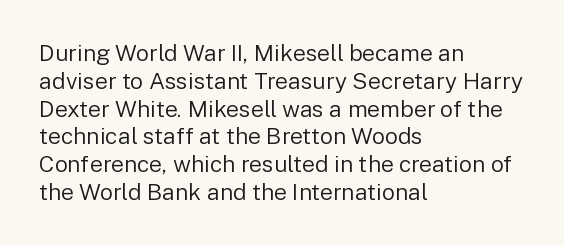
Q: Is the text bold? A: No.
Q: Is the text italic (slanted)? A: No, it is upright.
Q: Is the text underlined? A: No.
Q: How is the paragraph aligned? A: Left-aligned.
Q: Is the spacing between letters normal or unusually wide? A: Normal.
